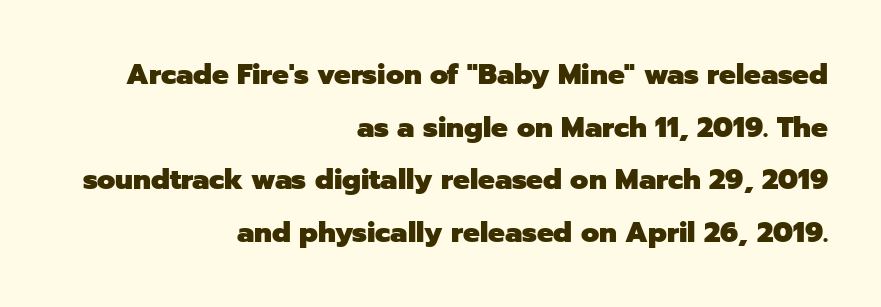
The gap between lines stays unmarked. Do the letters lean? They stand straight. The face used here is proportionally spaced, like ordinary book or web type. Classification — sans serif. Heavy-handed strokes throughout: this text is bold.
